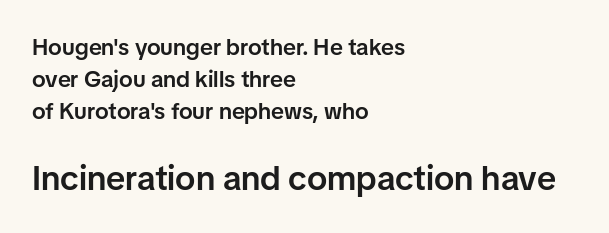
The image shows 34 px semibold sans-serif type, upright; set left-aligned, normal line spacing (1.4x), normal letter spacing, not underlined; the second (bottom) block is 1.48x larger; low stroke contrast and a medium x-height.
